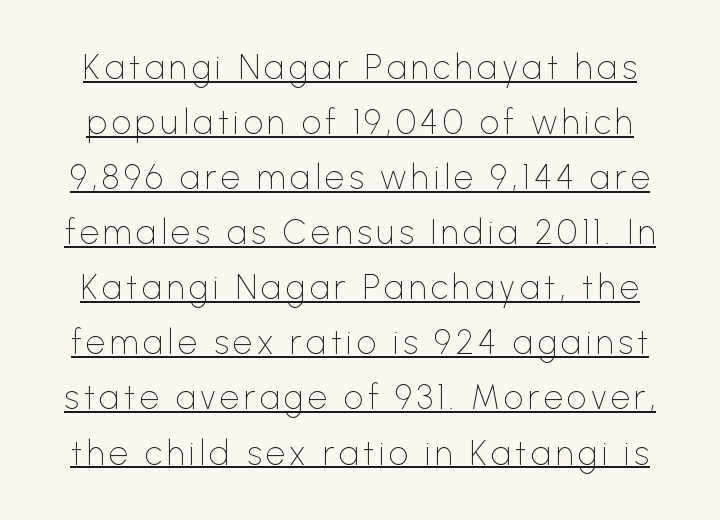
The image shows 34 px thin sans-serif type, upright; set normal line spacing (1.62x), underlined; low stroke contrast and a medium x-height.
